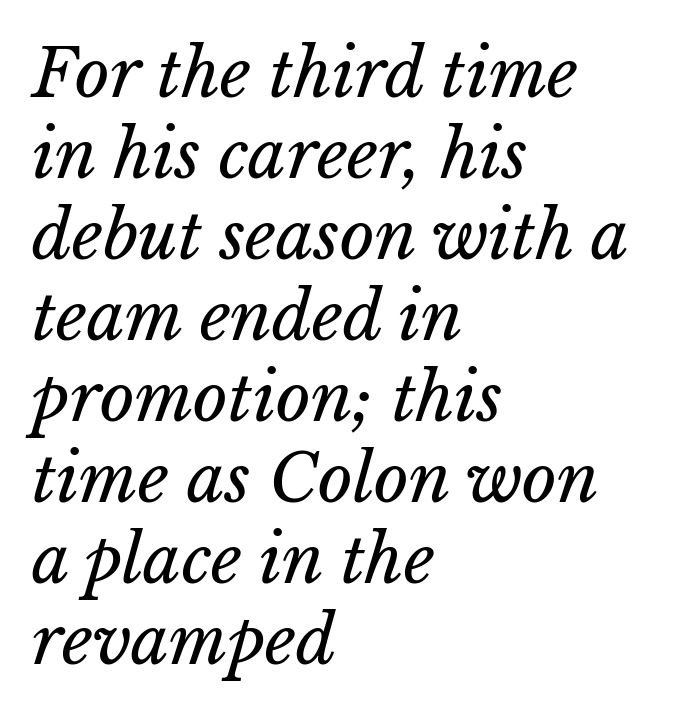
{"bold": "no", "weight": "regular", "width": "normal", "stroke_contrast": "low", "x_height": "medium", "monospaced": "no", "underline": "no", "align": "left", "line_spacing_ratio": 1.21, "letter_spacing": "normal", "letter_spacing_em": 0.0, "glyph_px": 67}
